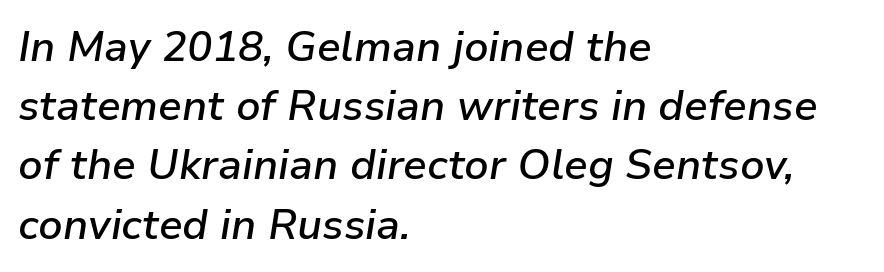
The strokes are fattened partway — semibold, not bold. A typesetter would call this leading conventional body-copy spacing. The zone under the glyphs is completely vacant. Each line starts at the same left margin while the right side varies. Here the glyphs are tracked normally, forming tight word shapes. You could not count columns in this text — the font is proportionally spaced.
